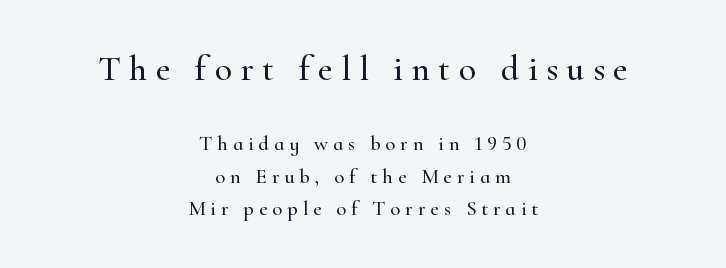
Q: Is the text italic (slanted)? A: No, it is upright.
Q: Is the typeface a serif or a sans-serif typeface? A: Serif.
Q: Is the text underlined? A: No.
Q: How is the paragraph aligned? A: Centered.
Q: Is the spacing between letters normal or unusually wide? A: Unusually wide.
Q: Is the spacing between lines tight, normal or loose? A: Normal.
Q: Which block of text is set in a larger size, the first (top) or the second (bottom)? A: The first (top) one.
Q: Width (condensed, normal, or wide)? A: Normal.
Q: Stroke contrast? A: High.
Q: x-height? A: Small.
Q: Monospaced? A: No.
